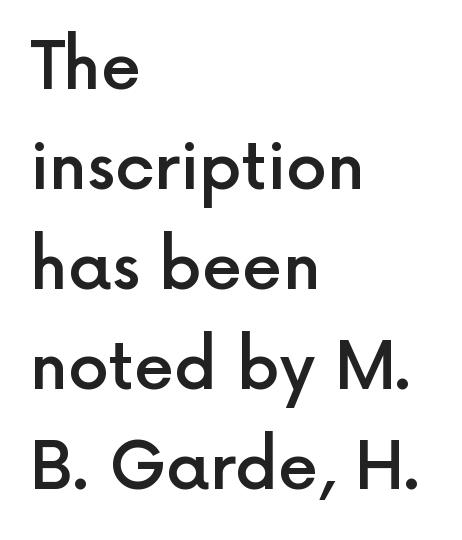
{"serif": "no", "italic": "no", "bold": "semi", "weight": "semibold", "width": "normal", "x_height": "medium", "monospaced": "no", "underline": "no", "align": "left", "line_spacing": "normal", "line_spacing_ratio": 1.54, "letter_spacing": "normal", "letter_spacing_em": 0.0, "glyph_px": 65}
